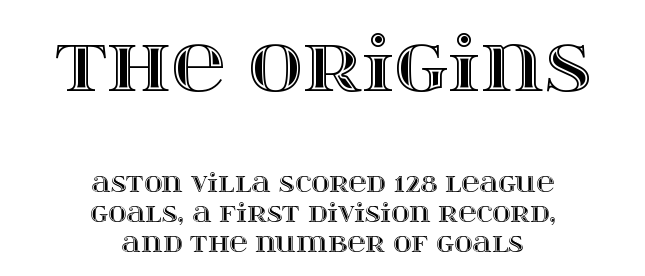
Style check: upright. The typesetter chose a symmetrical, centered arrangement here. Typesetter's note — upper block bumped up in size, lower block left smaller. No extra tracking has been applied to these lines. Descender tails drop into unmarked territory.
